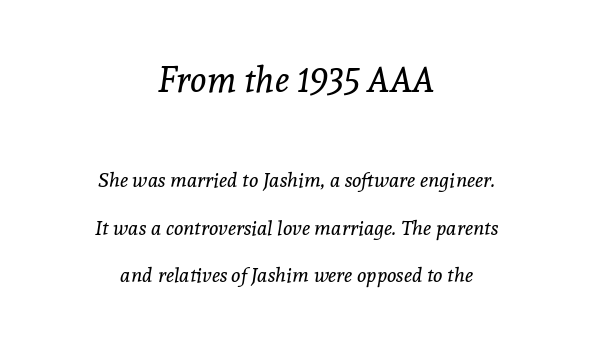
Q: Is the text bold? A: No.
Q: Is the text italic (slanted)? A: Yes, it leans right by about 8 degrees.
Q: Is the typeface a serif or a sans-serif typeface? A: Serif.
Q: Is the text underlined? A: No.
Q: How is the paragraph aligned? A: Centered.
Q: Is the spacing between letters normal or unusually wide? A: Normal.
Q: Is the spacing between lines tight, normal or loose? A: Loose.
Q: Which block of text is set in a larger size, the first (top) or the second (bottom)? A: The first (top) one.
Q: Width (condensed, normal, or wide)? A: Normal.
Q: x-height? A: Medium.
Q: Monospaced? A: No.
